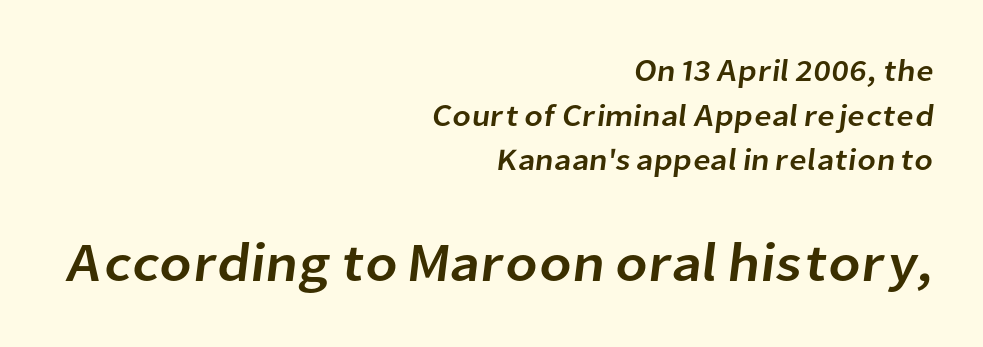
Which margin do the lines hug? The right one — the left edge is uneven. To sum up the face: it is a sans, with no serifs. How are the letters spaced? Ordinarily, with no added tracking. A bare baseline throughout the passage. Each letter keeps its own natural width here, so spacing adapts to shape. Which chunk is bigger? The second one — the bottom block dwarfs the top.
